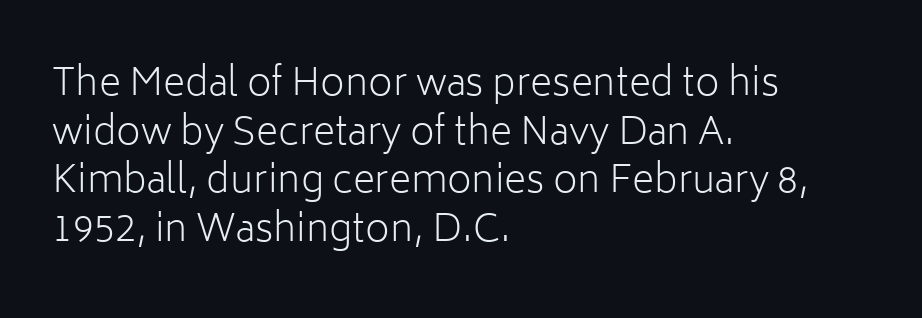
{"serif": "no", "italic": "no", "bold": "no", "weight": "light", "width": "normal", "stroke_contrast": "low", "x_height": "medium", "monospaced": "no", "underline": "no", "align": "left", "line_spacing": "normal", "line_spacing_ratio": 1.28, "letter_spacing": "normal", "letter_spacing_em": 0.0, "glyph_px": 38}
